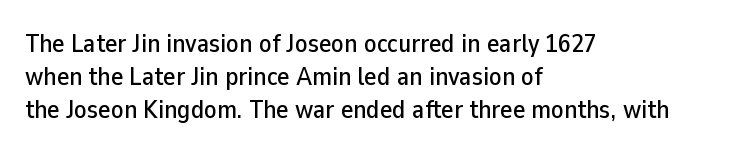
Q: Is the text italic (slanted)? A: No, it is upright.
Q: Is the text underlined? A: No.
Q: How is the paragraph aligned? A: Left-aligned.
Q: Is the spacing between letters normal or unusually wide? A: Normal.
Q: Is the spacing between lines tight, normal or loose? A: Normal.
